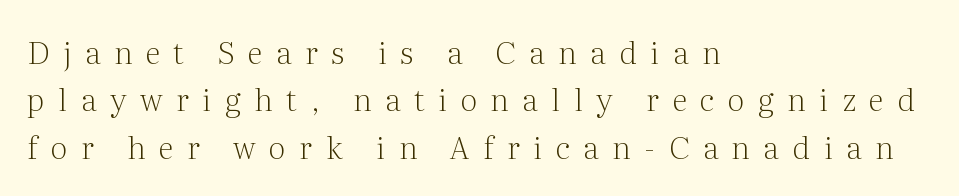
Q: Is the text bold? A: No.
Q: Is the text italic (slanted)? A: No, it is upright.
Q: Is the typeface a serif or a sans-serif typeface? A: Serif.
Q: Is the text underlined? A: No.
Q: How is the paragraph aligned? A: Left-aligned.
Q: Is the spacing between letters normal or unusually wide? A: Unusually wide.
Q: Is the spacing between lines tight, normal or loose? A: Normal.
Q: Width (condensed, normal, or wide)? A: Normal.
Q: Stroke contrast? A: Medium.
Q: x-height? A: Medium.
Q: Monospaced? A: No.
